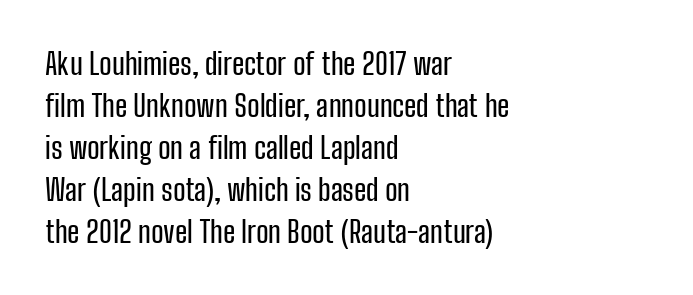
Proportional: the letters do not fall into vertical columns. A typesetter would mark this as roman, not italic. In terms of letterform style, serifs are entirely absent. You could call the tracking neutral — neither tight nor loose. The space directly below the letters is spotless. The passage is arranged the way most books set body copy — flush left.
